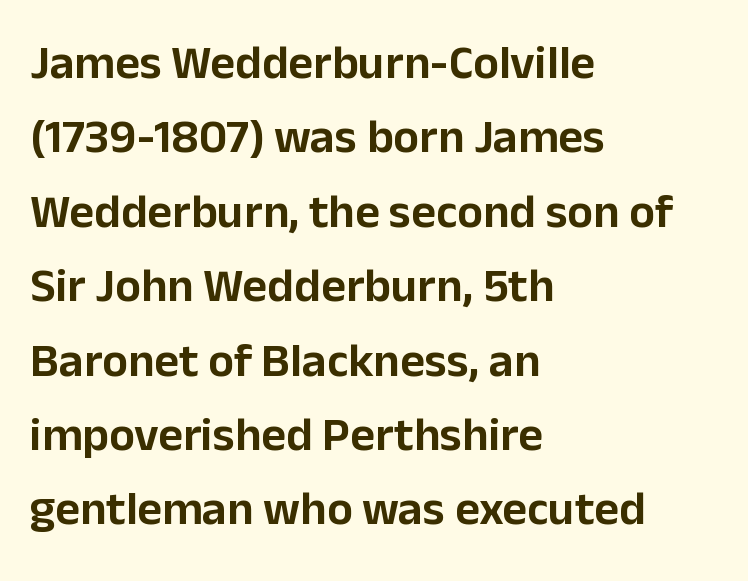
The image shows 48 px sans-serif type, upright; set left-aligned, normal line spacing (1.55x), normal letter spacing, not underlined; low stroke contrast and a medium x-height.
